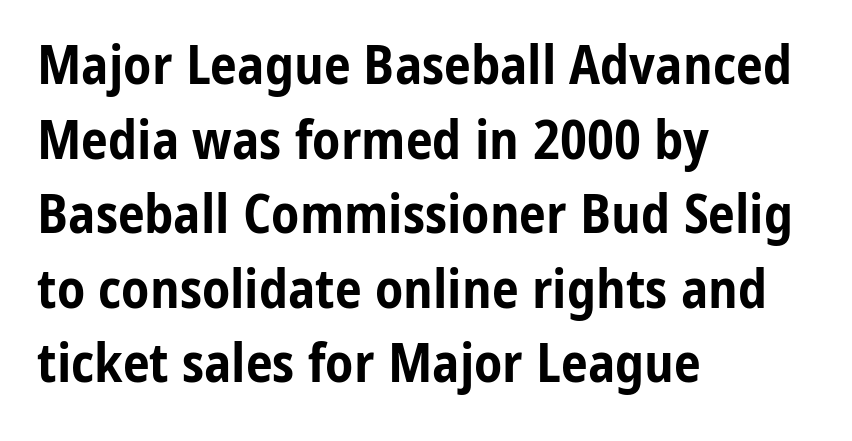
{"serif": "no", "italic": "no", "bold": "yes", "weight": "bold", "width": "condensed", "stroke_contrast": "low", "x_height": "medium", "monospaced": "no", "underline": "no", "align": "left", "line_spacing": "normal", "line_spacing_ratio": 1.38, "letter_spacing": "normal", "letter_spacing_em": 0.0, "glyph_px": 54}
